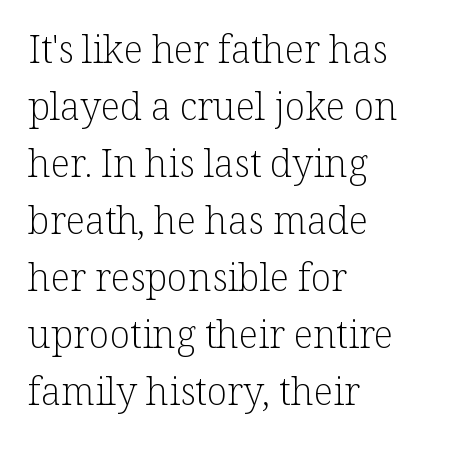
{"serif": "yes", "italic": "no", "bold": "no", "weight": "light", "width": "normal", "stroke_contrast": "low", "x_height": "medium", "monospaced": "no", "underline": "no", "align": "left", "line_spacing": "normal", "line_spacing_ratio": 1.5, "letter_spacing": "normal", "letter_spacing_em": 0.0, "glyph_px": 38}
